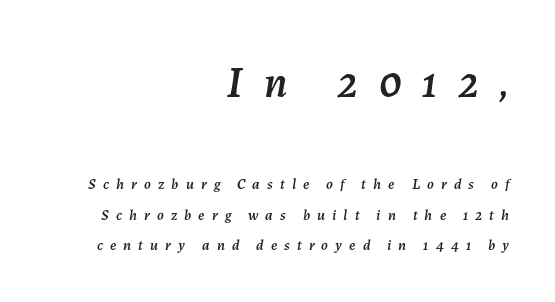
Compared with typical paragraphs, the rows here are farther apart. Does the bottom block carry the larger type? No, the top block does. Between one letter and the next there's a generous, obvious gap. The face used here has a pronounced slope to its letters. This sample has the flowing, uneven cadence of proportional lettering.
